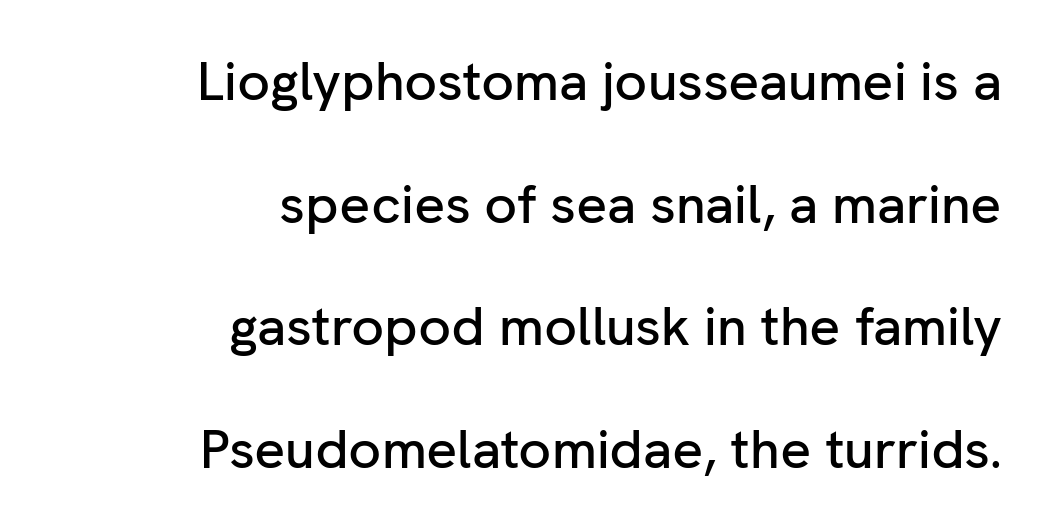
{"serif": "no", "italic": "no", "width": "normal", "stroke_contrast": "low", "x_height": "medium", "monospaced": "no", "underline": "no", "align": "right", "line_spacing": "loose", "line_spacing_ratio": 2.27, "letter_spacing": "normal", "letter_spacing_em": 0.0, "glyph_px": 54}
